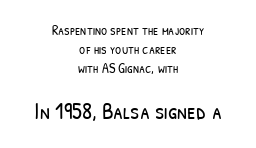
{"bold": "no", "underline": "no", "align": "center", "line_spacing": "normal", "line_spacing_ratio": 1.35, "letter_spacing": "normal", "letter_spacing_em": 0.0, "larger_block": "second", "size_ratio": 1.64, "glyph_px": 23}
